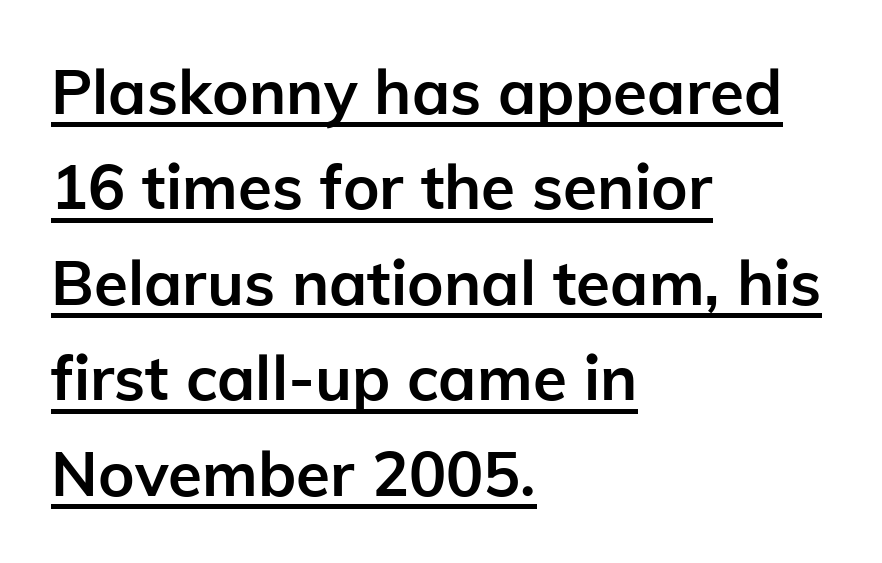
{"serif": "no", "italic": "no", "bold": "yes", "weight": "semibold", "width": "normal", "stroke_contrast": "low", "x_height": "medium", "monospaced": "no", "underline": "yes", "align": "left", "line_spacing": "normal", "line_spacing_ratio": 1.54, "letter_spacing": "normal", "letter_spacing_em": 0.0, "glyph_px": 62}
